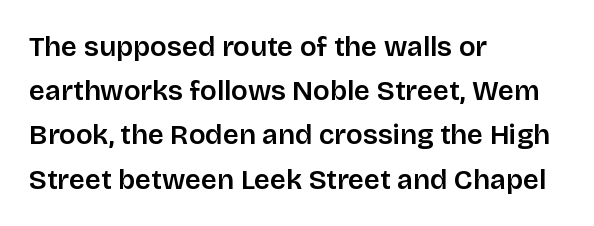
{"serif": "no", "italic": "no", "bold": "semi", "weight": "semibold", "width": "normal", "stroke_contrast": "low", "x_height": "large", "monospaced": "no", "underline": "no", "align": "left", "line_spacing": "normal", "line_spacing_ratio": 1.58, "letter_spacing": "normal", "letter_spacing_em": 0.0, "glyph_px": 28}
